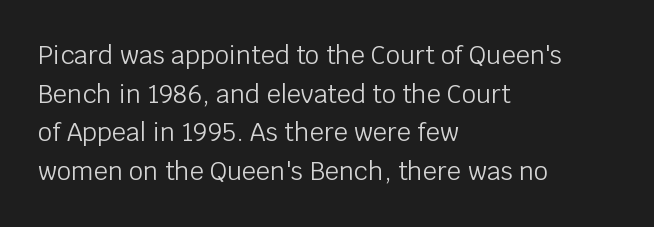
Notice how descenders clear the ascenders below comfortably — that's standard leading. Posture: vertical. Letter spacing: default. This rendering uses left alignment, leaving the right contour irregular.
